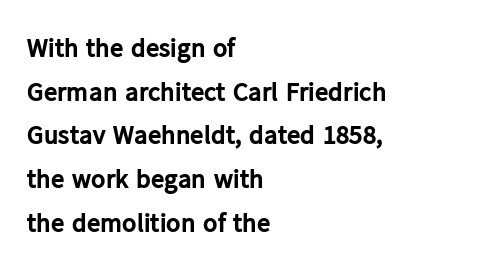
The image shows 27 px bold type, upright; set left-aligned, normal line spacing (1.62x), normal letter spacing, not underlined.
